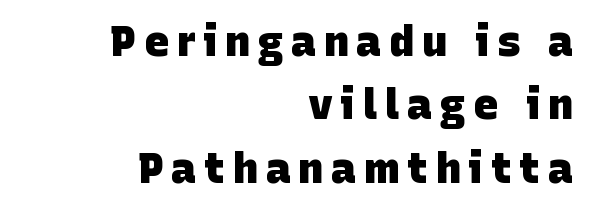
The passage shown is typed in a proportional face where columns would drift. All the whitespace from short lines collects on the left. As a designer I'd log this as weight 700, bold. Anything drawn beneath the words? Only blank space. You can tell from the bare stems that sans-serif type was used.
